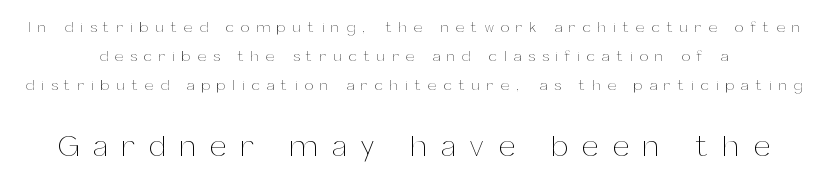
Q: Is the text bold? A: No.
Q: Is the text italic (slanted)? A: No, it is upright.
Q: Is the text underlined? A: No.
Q: Is the spacing between letters normal or unusually wide? A: Unusually wide.
Q: Is the spacing between lines tight, normal or loose? A: Loose.
Q: Which block of text is set in a larger size, the first (top) or the second (bottom)? A: The second (bottom) one.
Q: Width (condensed, normal, or wide)? A: Normal.
Q: Stroke contrast? A: Medium.
Q: x-height? A: Medium.
Q: Monospaced? A: No.
